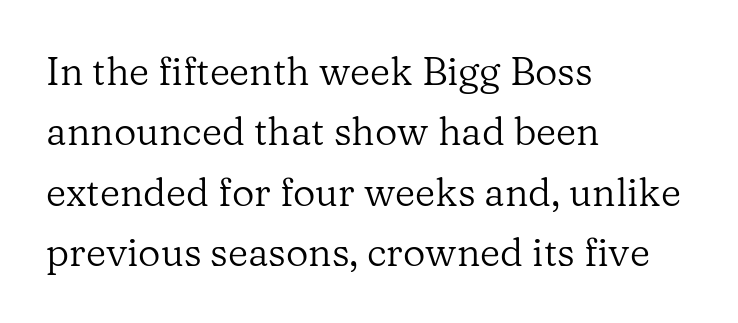
{"serif": "yes", "italic": "no", "bold": "no", "weight": "regular", "width": "normal", "stroke_contrast": "low", "x_height": "medium", "monospaced": "no", "underline": "no", "align": "left", "line_spacing": "normal", "line_spacing_ratio": 1.55, "letter_spacing": "normal", "letter_spacing_em": 0.0, "glyph_px": 39}
